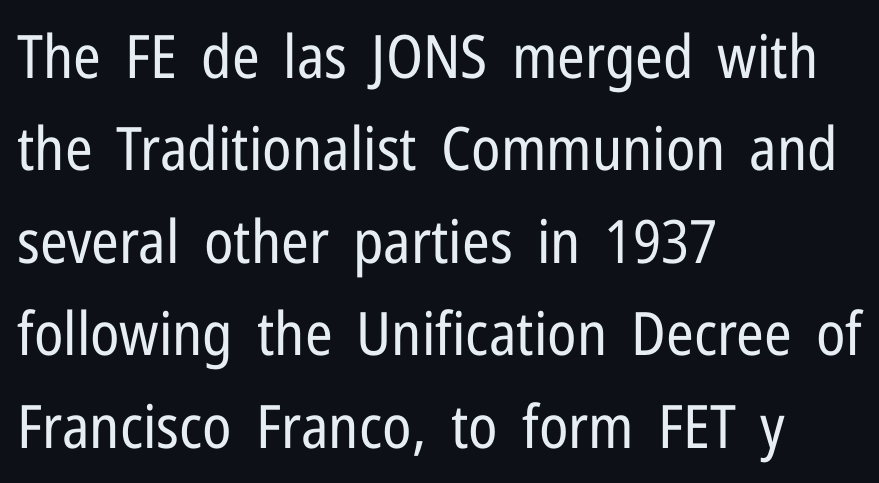
The image shows 60 px regular-weight, condensed sans-serif type, upright; set left-aligned, normal line spacing (1.54x), normal letter spacing, not underlined; low stroke contrast and a medium x-height.
